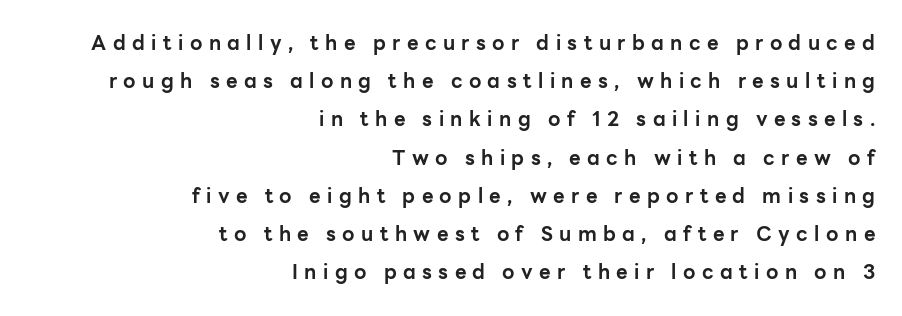
{"italic": "no", "bold": "yes", "underline": "no", "align": "right", "line_spacing": "loose", "line_spacing_ratio": 1.91, "letter_spacing": "wide", "letter_spacing_em": 0.32, "glyph_px": 20}
